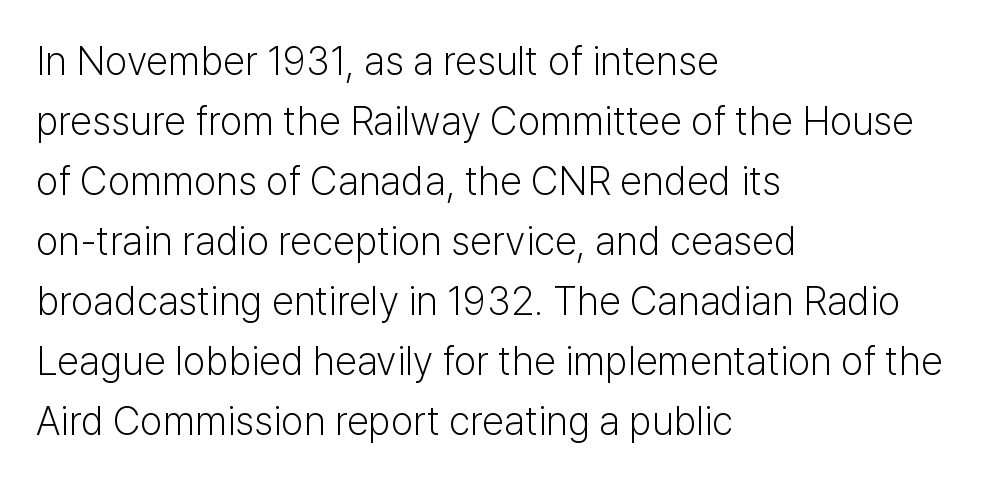
Does extra space separate the letters? No, they use regular spacing. Spacing verdict: proportional, widths tailored to each character. Is there much room between lines? A standard amount, neither cramped nor airy. Upright lettering throughout. Serif or sans? Sans — the stroke terminals are bare.
